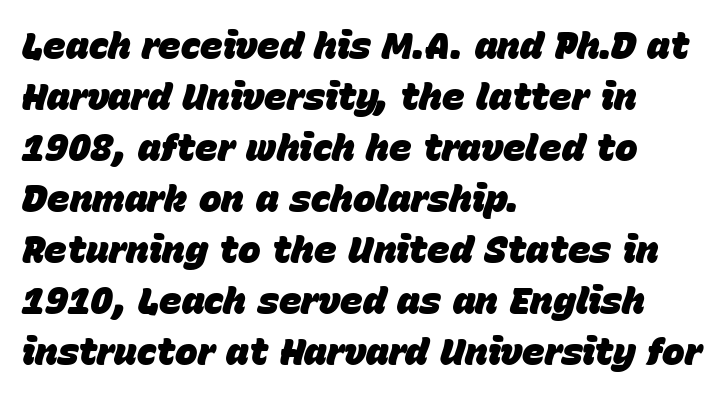
The zone under the glyphs is completely vacant. Which margin do the lines hug? The left one — the right edge is uneven. What weight is shown? A full bold with thick strokes. The rendering uses a moderate line-height, typical for paragraphs. Tracking here is standard; glyphs follow each other at the usual distance. Each letter keeps its own natural width here, so spacing adapts to shape.
